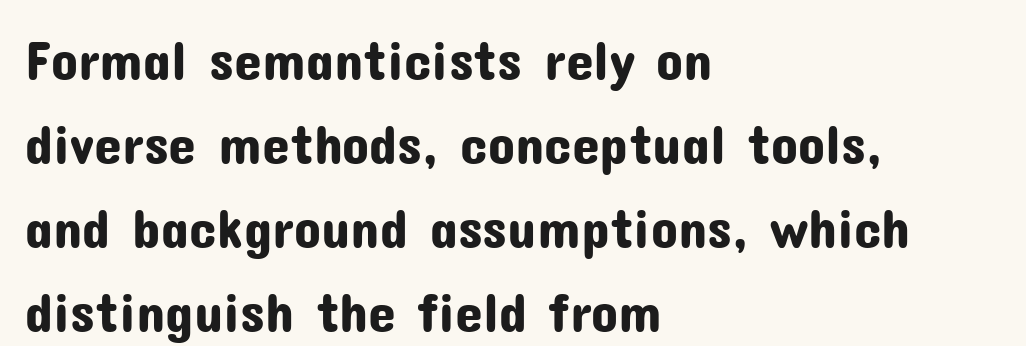
These lines keep a tight, regular rhythm from letter to letter. Unlike italic type, these characters show no tilt at all. Letters rest on an invisible, unmarked baseline. Letterform terminals end flat and unadorned throughout the passage. Summary of vertical rhythm: regular, with standard interline spacing. The face used here is proportionally spaced, like ordinary book or web type.
